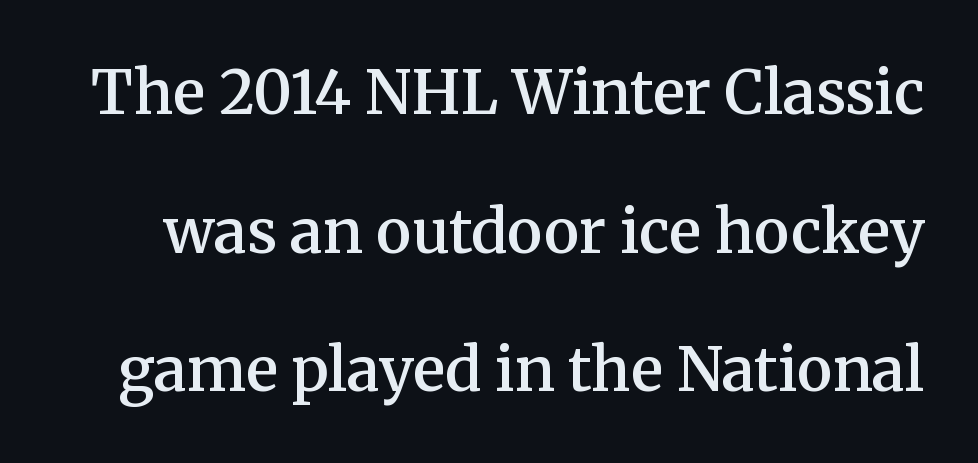
{"serif": "yes", "italic": "no", "bold": "semi", "weight": "semibold", "width": "normal", "stroke_contrast": "medium", "x_height": "medium", "monospaced": "no", "underline": "no", "line_spacing": "loose", "line_spacing_ratio": 2.31, "letter_spacing": "normal", "letter_spacing_em": 0.0, "glyph_px": 60}
